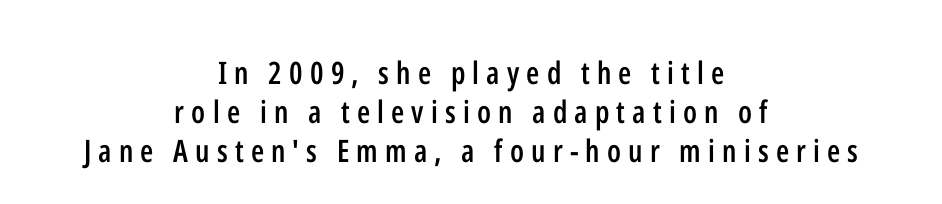
Visually the block forms a symmetrical silhouette, jagged on both flanks. A somewhat darkened texture: the type is semibold rather than bold. Spacing verdict: proportional, widths tailored to each character. You could only call the tracking loose — the letters float apart. If you drew a line through each stem, it would be perfectly vertical.
